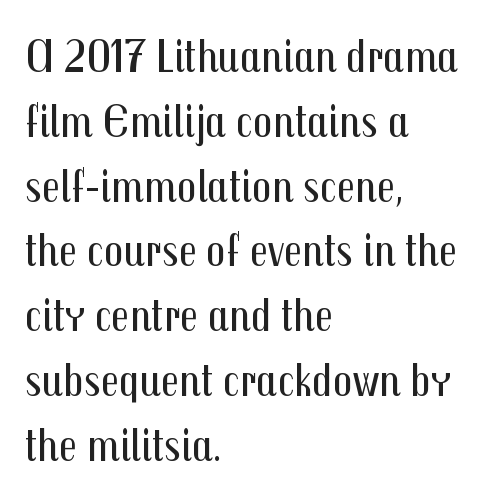
{"serif": "no", "italic": "no", "bold": "no", "weight": "regular", "width": "condensed", "stroke_contrast": "medium", "x_height": "medium", "monospaced": "no", "underline": "no", "align": "left", "line_spacing": "normal", "line_spacing_ratio": 1.35, "letter_spacing": "normal", "letter_spacing_em": 0.0, "glyph_px": 48}
